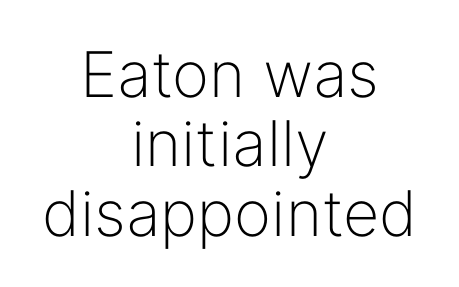
This rendering employs a face without finishing strokes, i.e., a sans-serif. Upright lettering throughout. This sample has the flowing, uneven cadence of proportional lettering. This is not heavy type; no bold has been used. Nothing unusual about the tracking: characters are spaced as the font intends.
